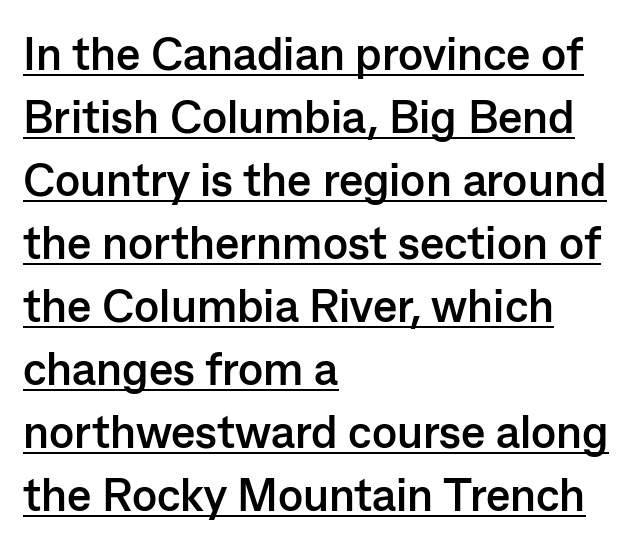
Q: Is the text bold? A: Yes.
Q: Is the text italic (slanted)? A: No, it is upright.
Q: Is the typeface a serif or a sans-serif typeface? A: Sans-serif.
Q: Is the text underlined? A: Yes.
Q: How is the paragraph aligned? A: Left-aligned.
Q: Is the spacing between letters normal or unusually wide? A: Normal.
Q: Is the spacing between lines tight, normal or loose? A: Normal.
Q: Width (condensed, normal, or wide)? A: Normal.
Q: Stroke contrast? A: Low.
Q: x-height? A: Medium.
Q: Monospaced? A: No.
